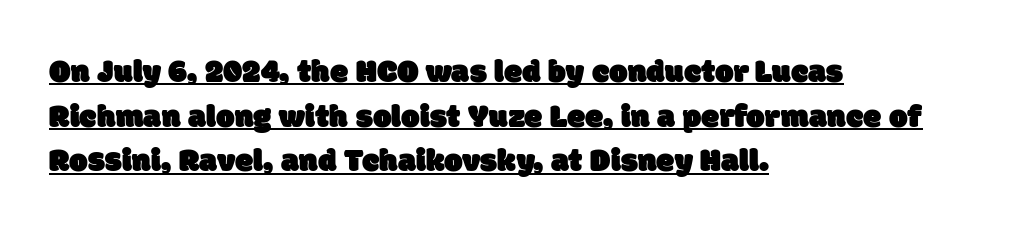
Q: Is the typeface a serif or a sans-serif typeface? A: Sans-serif.
Q: Is the text underlined? A: Yes.
Q: How is the paragraph aligned? A: Left-aligned.
Q: Is the spacing between letters normal or unusually wide? A: Normal.
Q: Is the spacing between lines tight, normal or loose? A: Normal.
Q: Width (condensed, normal, or wide)? A: Normal.
Q: Stroke contrast? A: Low.
Q: x-height? A: Large.
Q: Monospaced? A: No.
